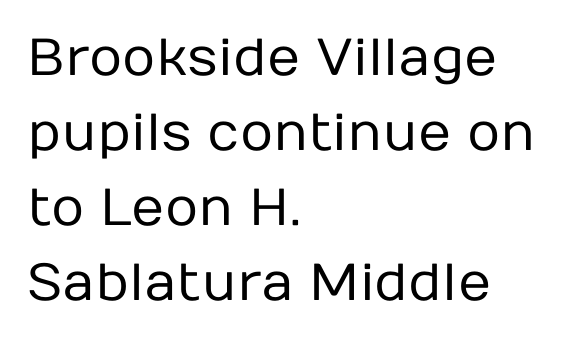
Q: Is the text bold? A: No.
Q: Is the text italic (slanted)? A: No, it is upright.
Q: Is the typeface a serif or a sans-serif typeface? A: Sans-serif.
Q: Is the text underlined? A: No.
Q: How is the paragraph aligned? A: Left-aligned.
Q: Is the spacing between letters normal or unusually wide? A: Normal.
Q: Is the spacing between lines tight, normal or loose? A: Normal.
Q: Width (condensed, normal, or wide)? A: Normal.
Q: Stroke contrast? A: Low.
Q: x-height? A: Medium.
Q: Monospaced? A: No.
